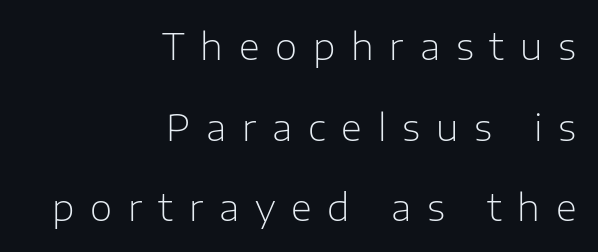
Q: Is the text bold? A: No.
Q: Is the text italic (slanted)? A: No, it is upright.
Q: Is the typeface a serif or a sans-serif typeface? A: Sans-serif.
Q: Is the text underlined? A: No.
Q: How is the paragraph aligned? A: Right-aligned.
Q: Is the spacing between letters normal or unusually wide? A: Unusually wide.
Q: Is the spacing between lines tight, normal or loose? A: Loose.
Q: Width (condensed, normal, or wide)? A: Normal.
Q: Stroke contrast? A: Low.
Q: x-height? A: Medium.
Q: Monospaced? A: No.
